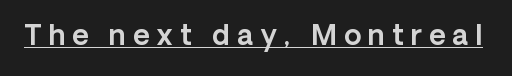
{"serif": "no", "italic": "no", "width": "normal", "x_height": "medium", "monospaced": "no", "underline": "yes", "letter_spacing": "wide", "letter_spacing_em": 0.25, "glyph_px": 28}
